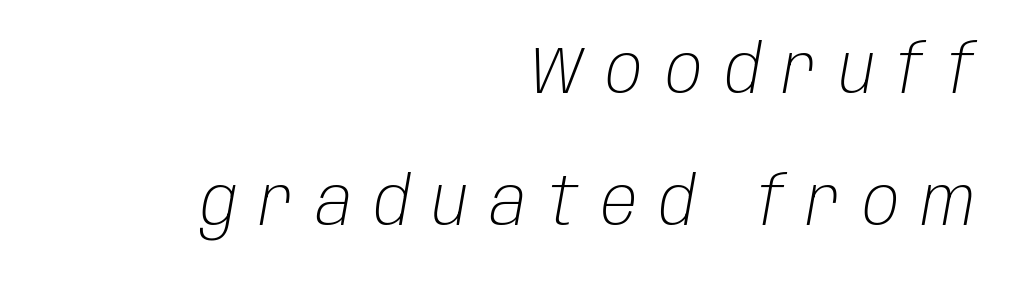
The type is letterspaced generously, with wide tracking. A typesetter would call this proportional, since set widths differ per character. Caption: face not bold, strokes unweighted. Where is the straight margin? On the right.
